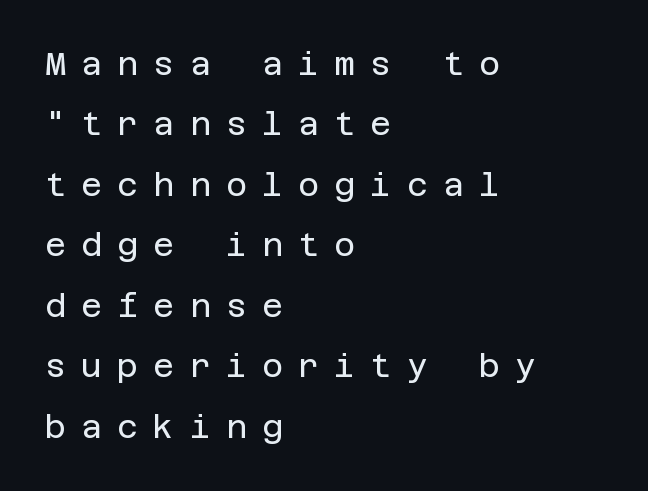
{"serif": "no", "italic": "no", "bold": "no", "weight": "regular", "width": "normal", "stroke_contrast": "low", "x_height": "large", "underline": "no", "align": "left", "line_spacing_ratio": 1.89, "letter_spacing": "wide", "letter_spacing_em": 0.48, "glyph_px": 32}
